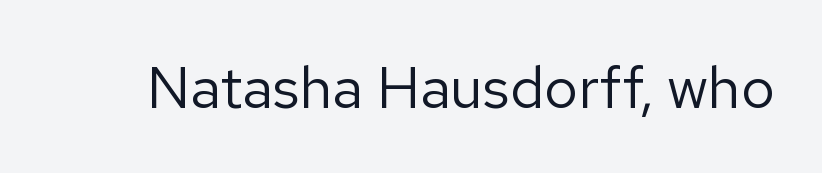
These lines are composed in type without serifs. The zone under the glyphs is completely vacant. Glyph-to-glyph distance matches everyday printed text. You could not count columns in this text — the font is proportionally spaced. In terms of posture, this sample is upright.
